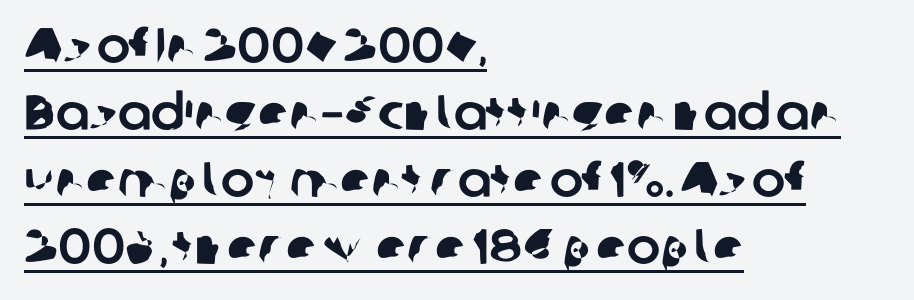
The image shows 50 px sans-serif type; set left-aligned, normal line spacing (1.34x), normal letter spacing, underlined; low stroke contrast and a medium x-height.
